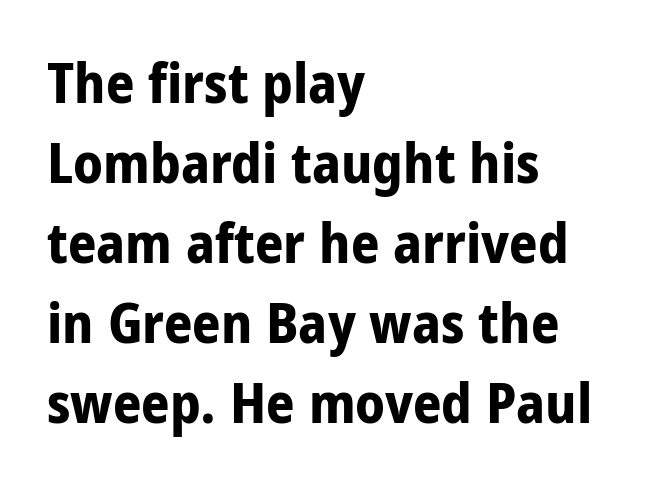
Q: Is the text bold? A: Yes.
Q: Is the text italic (slanted)? A: No, it is upright.
Q: Is the typeface a serif or a sans-serif typeface? A: Sans-serif.
Q: Is the text underlined? A: No.
Q: How is the paragraph aligned? A: Left-aligned.
Q: Is the spacing between letters normal or unusually wide? A: Normal.
Q: Is the spacing between lines tight, normal or loose? A: Normal.
Q: Width (condensed, normal, or wide)? A: Condensed.
Q: Stroke contrast? A: Low.
Q: x-height? A: Large.
Q: Monospaced? A: No.
